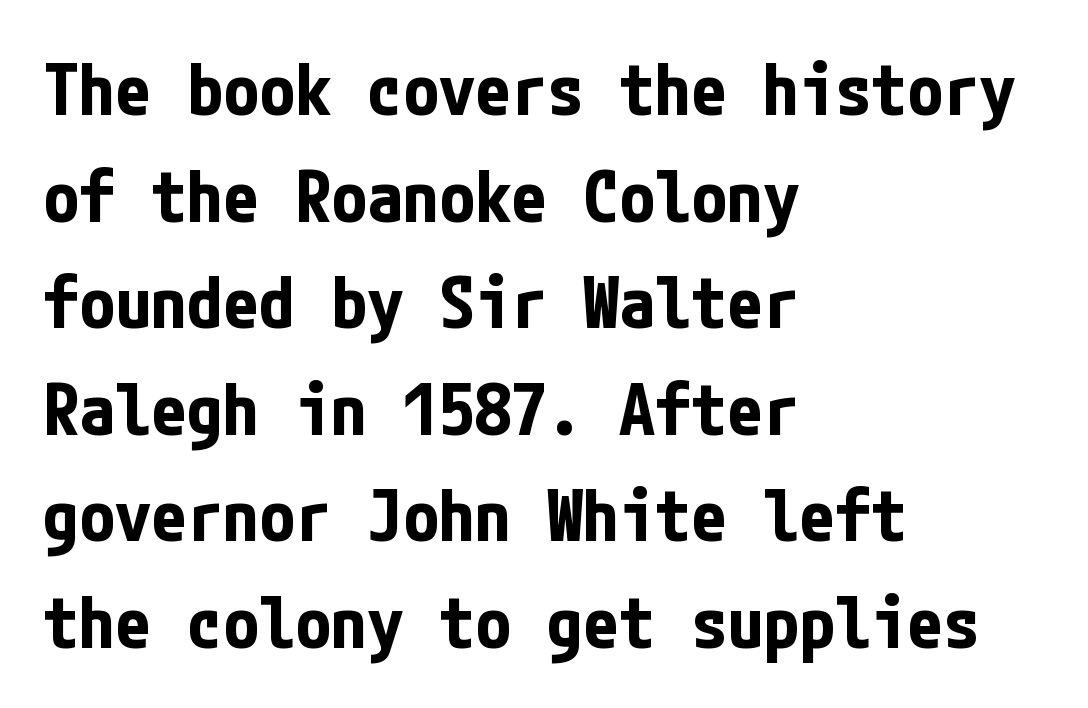
Q: Is the text bold? A: Yes.
Q: Is the text italic (slanted)? A: No, it is upright.
Q: Is the typeface a serif or a sans-serif typeface? A: Sans-serif.
Q: Is the text underlined? A: No.
Q: How is the paragraph aligned? A: Left-aligned.
Q: Is the spacing between letters normal or unusually wide? A: Normal.
Q: Is the spacing between lines tight, normal or loose? A: Normal.
Q: Width (condensed, normal, or wide)? A: Condensed.
Q: Stroke contrast? A: Low.
Q: x-height? A: Medium.
